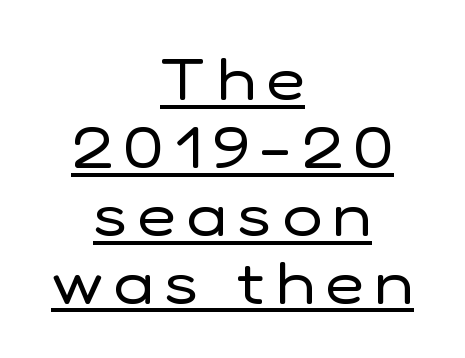
{"serif": "no", "italic": "no", "bold": "no", "weight": "regular", "width": "normal", "stroke_contrast": "low", "x_height": "medium", "monospaced": "no", "underline": "yes", "align": "center", "line_spacing": "tight", "line_spacing_ratio": 1.15, "letter_spacing": "wide", "letter_spacing_em": 0.2, "glyph_px": 59}
